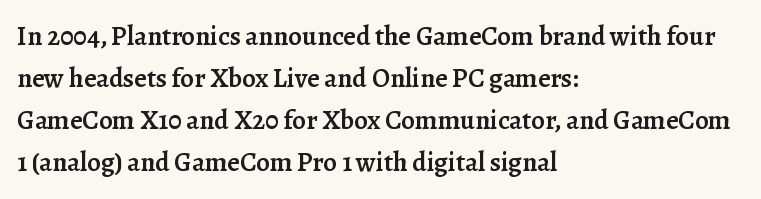
Q: Is the text bold? A: Semi-bold.
Q: Is the text italic (slanted)? A: No, it is upright.
Q: Is the text underlined? A: No.
Q: How is the paragraph aligned? A: Left-aligned.
Q: Is the spacing between letters normal or unusually wide? A: Normal.
Q: Is the spacing between lines tight, normal or loose? A: Normal.
